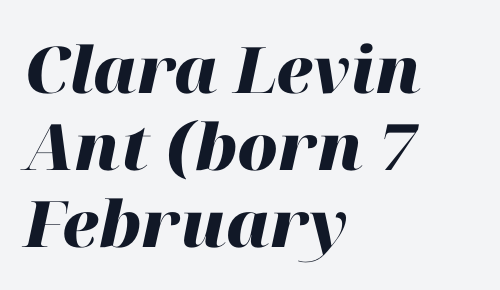
The image shows 64 px heavy type, italic (leaning right); set left-aligned, line spacing 1.2x, normal letter spacing, not underlined; high stroke contrast and a medium x-height.
